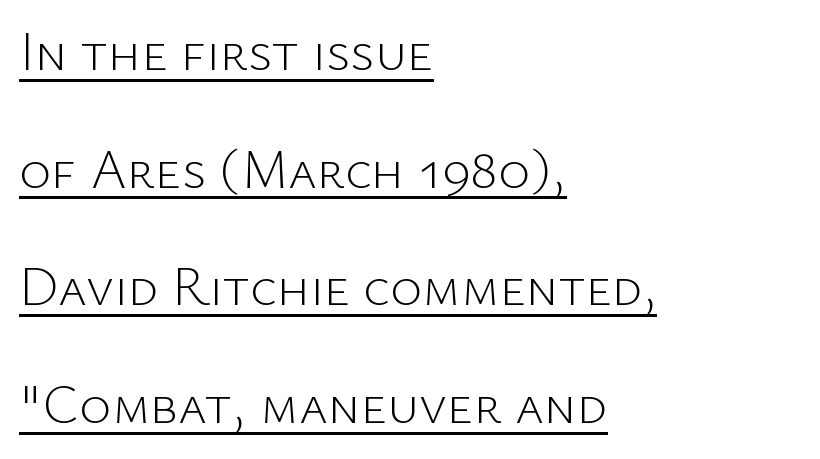
Q: Is the text bold? A: No.
Q: Is the text italic (slanted)? A: No, it is upright.
Q: Is the typeface a serif or a sans-serif typeface? A: Sans-serif.
Q: Is the text underlined? A: Yes.
Q: How is the paragraph aligned? A: Left-aligned.
Q: Is the spacing between letters normal or unusually wide? A: Normal.
Q: Is the spacing between lines tight, normal or loose? A: Loose.
Q: Width (condensed, normal, or wide)? A: Normal.
Q: Stroke contrast? A: Low.
Q: x-height? A: Medium.
Q: Monospaced? A: No.
